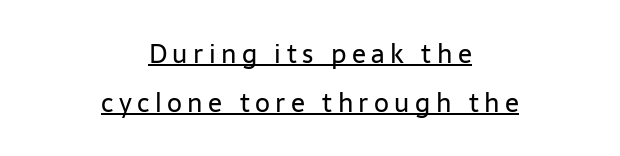
Q: Is the text bold? A: No.
Q: Is the text italic (slanted)? A: No, it is upright.
Q: Is the text underlined? A: Yes.
Q: How is the paragraph aligned? A: Centered.
Q: Is the spacing between letters normal or unusually wide? A: Unusually wide.
